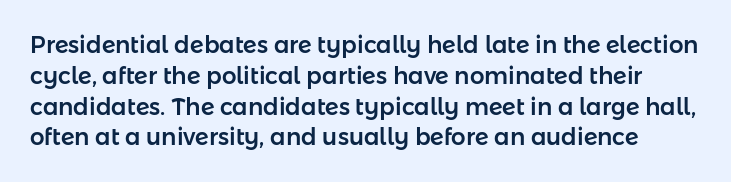
{"italic": "no", "underline": "no", "line_spacing": "normal", "line_spacing_ratio": 1.34, "letter_spacing": "normal", "letter_spacing_em": 0.0, "glyph_px": 23}
